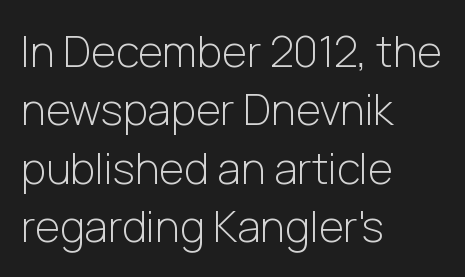
{"serif": "no", "italic": "no", "bold": "no", "weight": "light", "width": "normal", "stroke_contrast": "low", "x_height": "medium", "monospaced": "no", "underline": "no", "align": "left", "line_spacing": "normal", "line_spacing_ratio": 1.36, "letter_spacing": "normal", "letter_spacing_em": 0.0, "glyph_px": 43}
